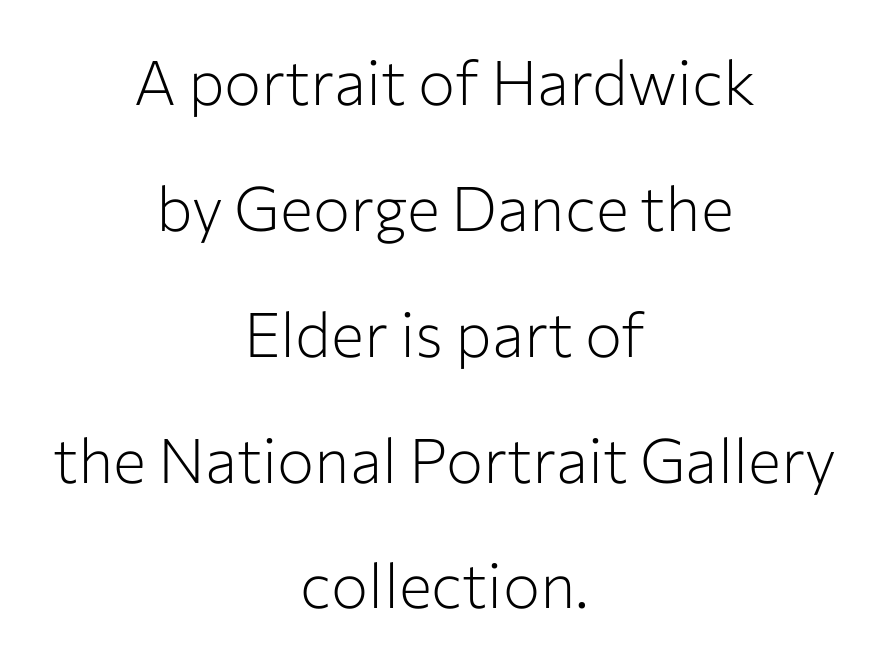
The text was rendered using a sans face with plain stroke endings. Do the letters lean? They stand straight. Alignment: centered. Clear beneath every line of the passage.
